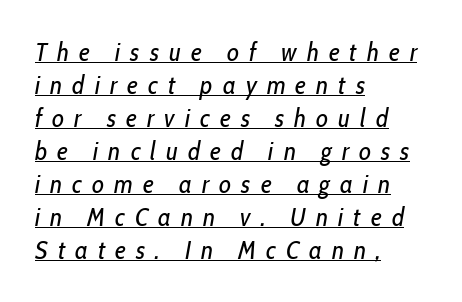
The image shows 26 px text type, italic (leaning right); set left-aligned, normal line spacing (1.27x), unusually wide letter spacing (+0.39 em), underlined.
